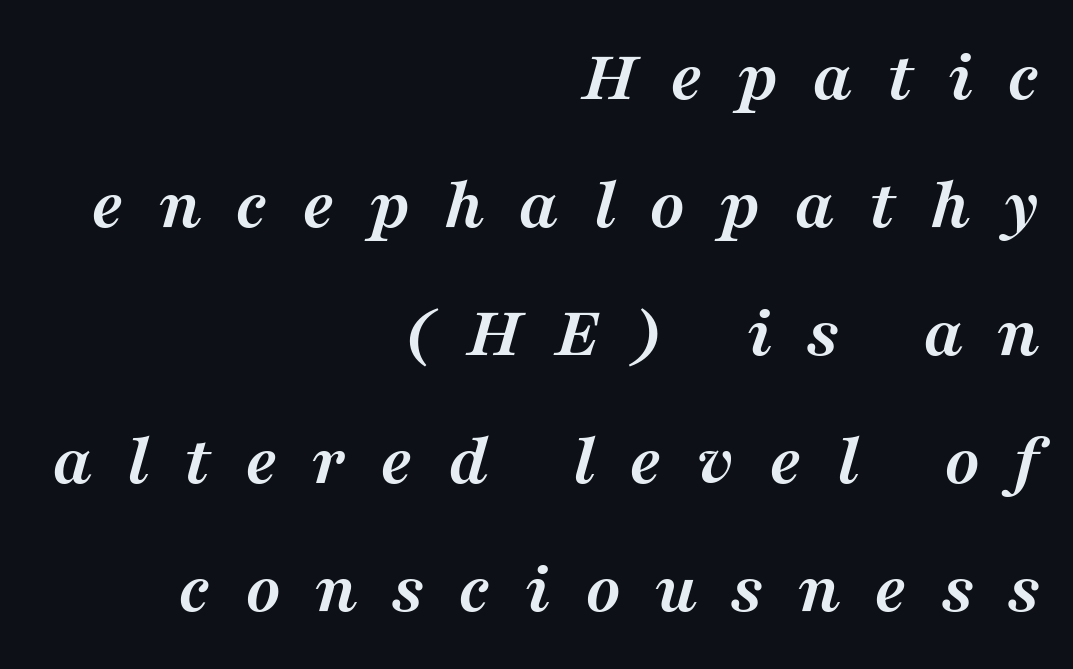
The image shows 74 px semibold serif type, italic (leaning right); set right-aligned, line spacing 1.73x, unusually wide letter spacing (+0.46 em), not underlined; medium stroke contrast and a medium x-height.
